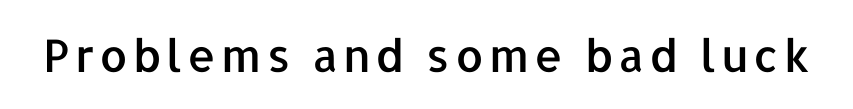
The image shows 45 px sans-serif type, upright; set not underlined; low stroke contrast and a medium x-height.
